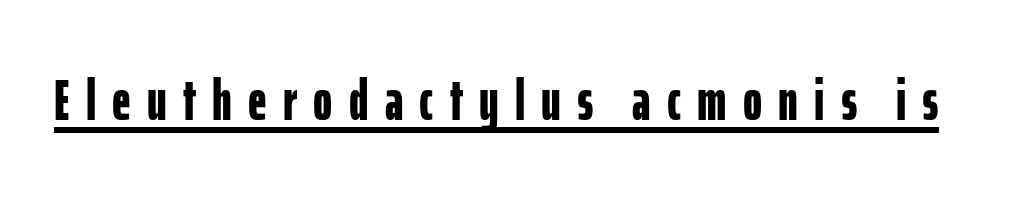
The image shows 58 px bold, condensed sans-serif type, upright; set unusually wide letter spacing (+0.28 em), underlined; low stroke contrast and a medium x-height.
